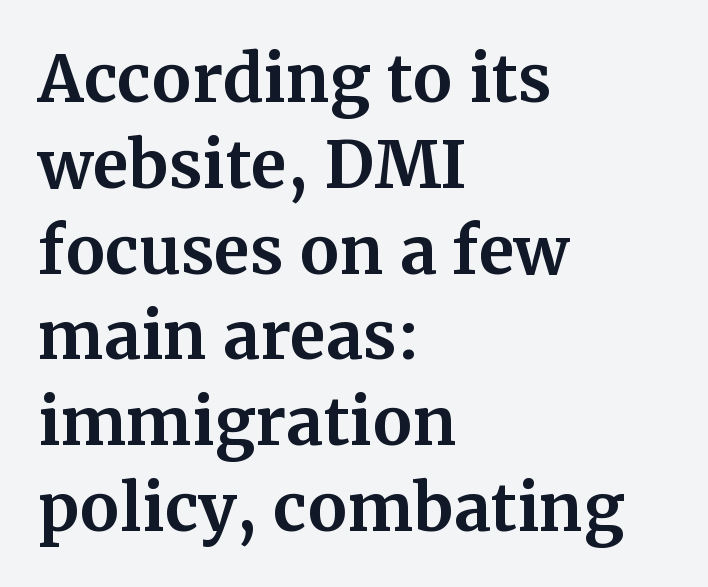
{"serif": "yes", "italic": "no", "bold": "yes", "weight": "bold", "width": "normal", "stroke_contrast": "medium", "x_height": "medium", "monospaced": "no", "underline": "no", "align": "left", "line_spacing": "normal", "line_spacing_ratio": 1.32, "letter_spacing": "normal", "letter_spacing_em": 0.0, "glyph_px": 65}
